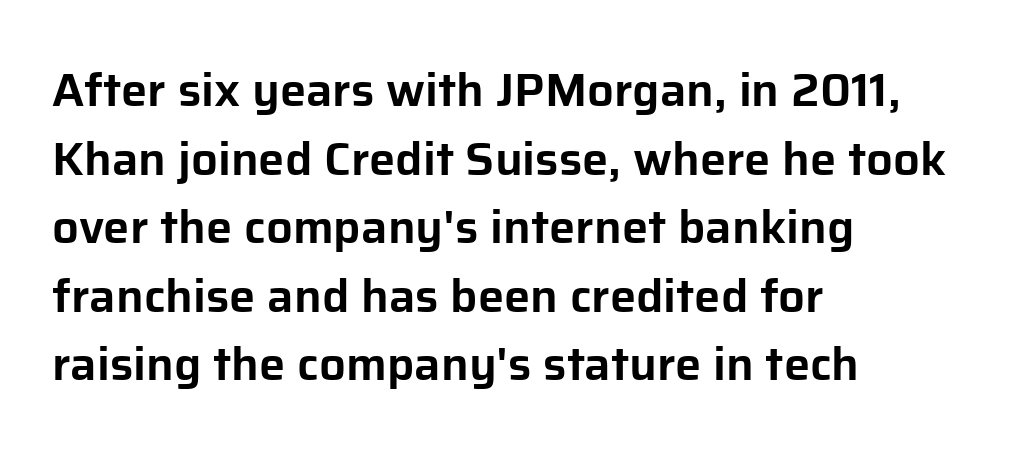
A typesetter would label this face a sans. Check under the words: just untouched page. Look at the tracking — it's just the regular setting, nothing added. You could not count columns in this text — the font is proportionally spaced. You can tell it's not italic because the verticals are truly vertical.
